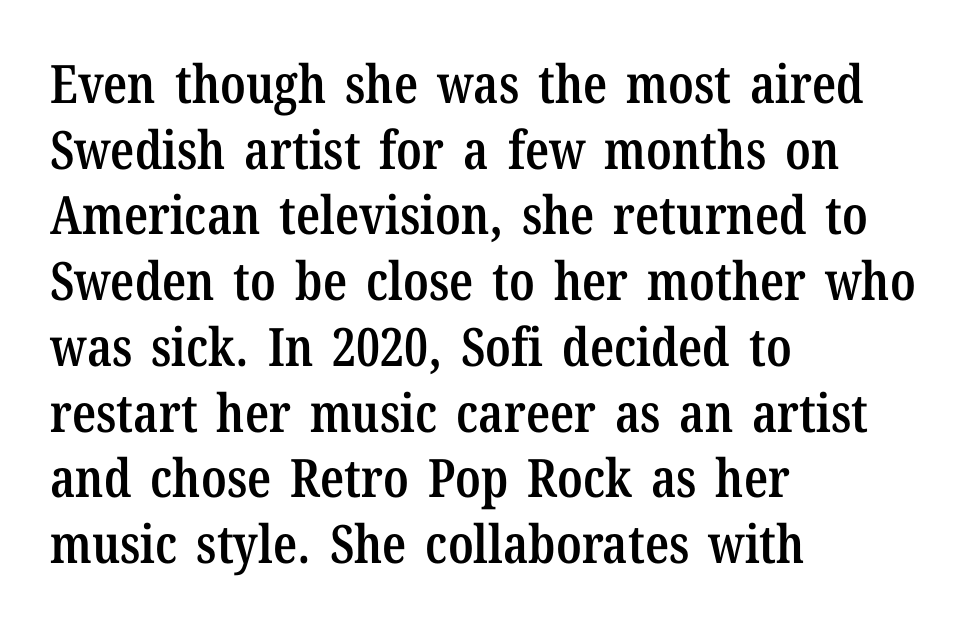
{"serif": "yes", "italic": "no", "bold": "semi", "weight": "semibold", "width": "condensed", "stroke_contrast": "low", "x_height": "medium", "monospaced": "no", "underline": "no", "align": "left", "line_spacing_ratio": 1.24, "letter_spacing": "normal", "letter_spacing_em": 0.0, "glyph_px": 53}
